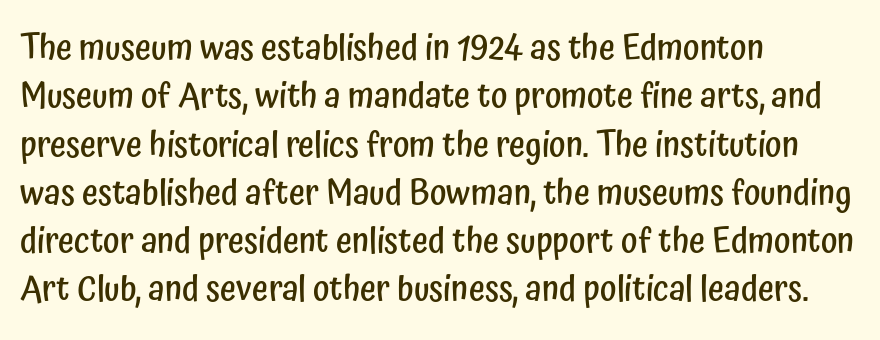
The image shows 35 px semibold, condensed sans-serif type, upright; set left-aligned, normal line spacing (1.38x), normal letter spacing, not underlined; low stroke contrast and a medium x-height.
